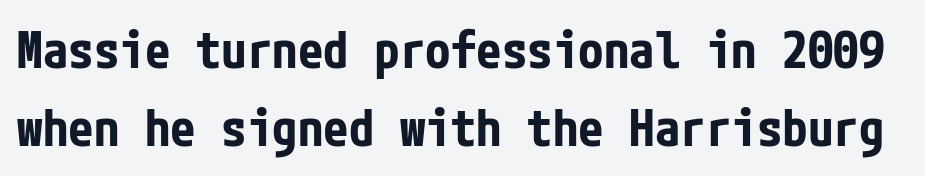
Q: Is the text bold? A: Yes.
Q: Is the text italic (slanted)? A: No, it is upright.
Q: Is the typeface a serif or a sans-serif typeface? A: Sans-serif.
Q: Is the text underlined? A: No.
Q: Is the spacing between letters normal or unusually wide? A: Normal.
Q: Is the spacing between lines tight, normal or loose? A: Normal.
Q: Width (condensed, normal, or wide)? A: Condensed.
Q: Stroke contrast? A: Low.
Q: x-height? A: Medium.
